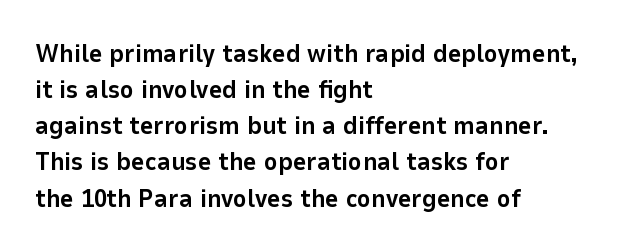
Q: Is the text bold? A: Yes.
Q: Is the text italic (slanted)? A: No, it is upright.
Q: Is the text underlined? A: No.
Q: How is the paragraph aligned? A: Left-aligned.
Q: Is the spacing between letters normal or unusually wide? A: Normal.
Q: Is the spacing between lines tight, normal or loose? A: Normal.
